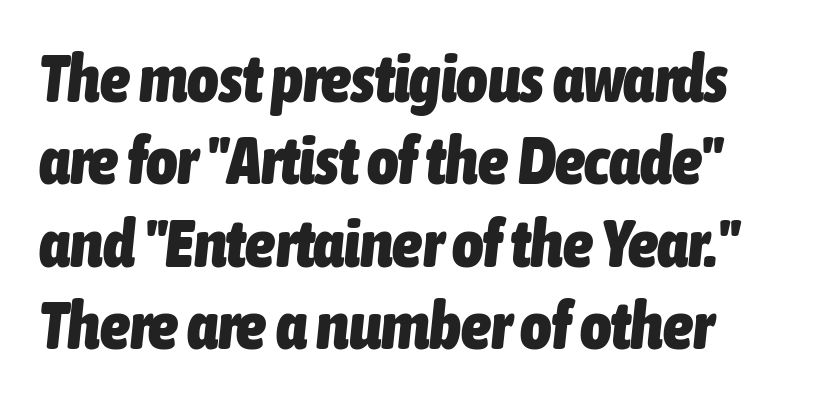
Every character sits at an angle, as italics do. Default kerning and tracking; the words read as compact shapes. The baseline area is clear. A typesetter would call this proportional, since set widths differ per character.
